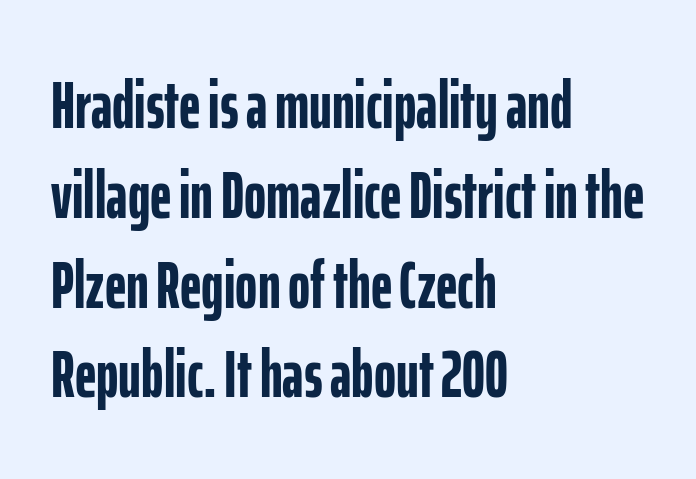
The image shows 67 px semibold, condensed sans-serif type, upright; set left-aligned, normal line spacing (1.34x), normal letter spacing, not underlined; low stroke contrast and a medium x-height.
